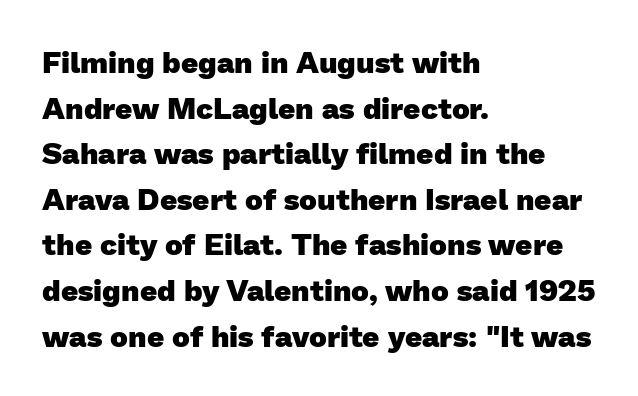
Glance below the letters and you will spot only blank space. You could not count columns in this text — the font is proportionally spaced. I'd describe the lettering as bold — thick and assertive. You could call the tracking neutral — neither tight nor loose. The paragraph shown leans on its left margin. The font family rendered here belongs to the sans-serif group.
